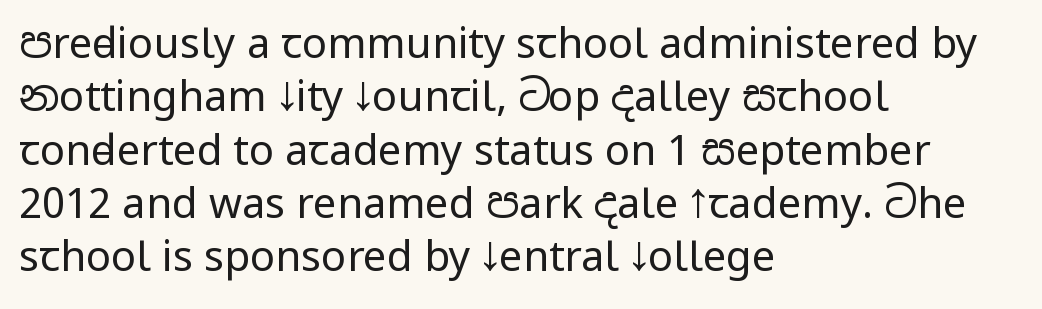
{"serif": "no", "italic": "no", "bold": "no", "weight": "regular", "width": "condensed", "stroke_contrast": "low", "x_height": "large", "monospaced": "no", "underline": "no", "align": "left", "line_spacing": "normal", "line_spacing_ratio": 1.27, "letter_spacing": "normal", "letter_spacing_em": 0.0, "glyph_px": 42}
